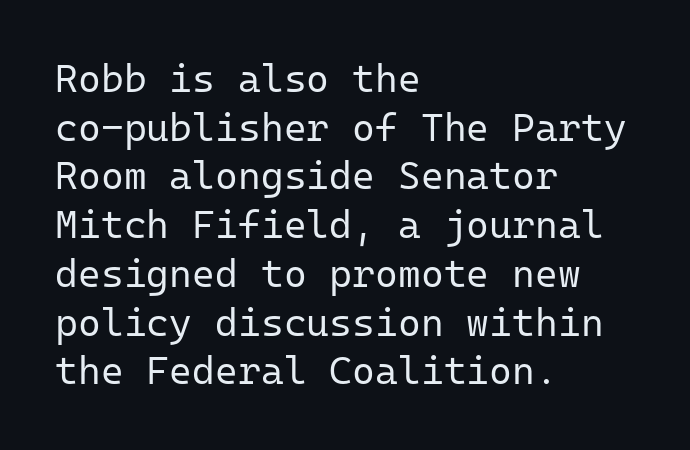
{"serif": "no", "italic": "no", "bold": "no", "weight": "regular", "width": "normal", "stroke_contrast": "low", "x_height": "medium", "monospaced": "yes", "underline": "no", "align": "left", "line_spacing": "normal", "line_spacing_ratio": 1.25, "letter_spacing": "normal", "letter_spacing_em": 0.0, "glyph_px": 39}
